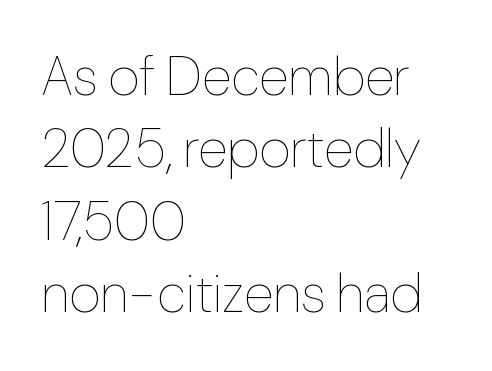
{"italic": "no", "bold": "no", "weight": "thin", "width": "normal", "stroke_contrast": "low", "x_height": "medium", "monospaced": "no", "underline": "no", "align": "left", "line_spacing": "normal", "line_spacing_ratio": 1.34, "letter_spacing": "normal", "letter_spacing_em": 0.0, "glyph_px": 54}
